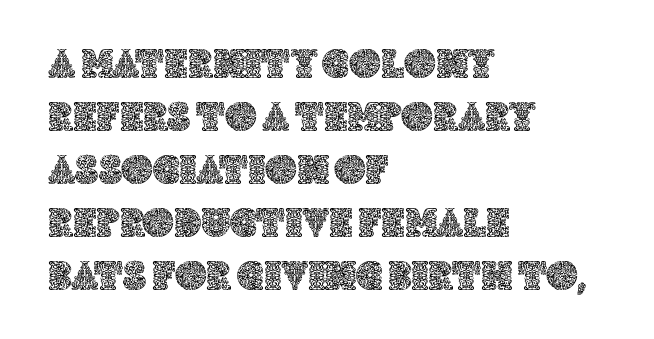
Which margin do the lines hug? The left one — the right edge is uneven. The face used here is rendered with its standard letterfit. The gap between lines stays unmarked. It's the straight-up-and-down kind of type. Varying glyph widths throughout — classic text-font behaviour.
